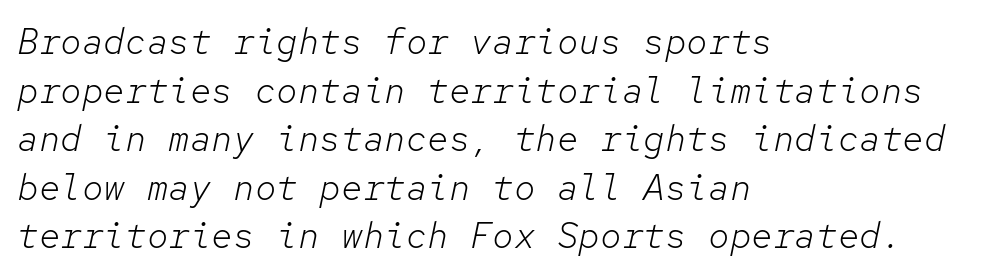
Q: Is the text bold? A: No.
Q: Is the text italic (slanted)? A: Yes, it leans right by about 12 degrees.
Q: Is the text underlined? A: No.
Q: How is the paragraph aligned? A: Left-aligned.
Q: Is the spacing between letters normal or unusually wide? A: Normal.
Q: Is the spacing between lines tight, normal or loose? A: Normal.
Q: Width (condensed, normal, or wide)? A: Normal.
Q: Stroke contrast? A: Low.
Q: x-height? A: Medium.
Q: Monospaced? A: Yes.
